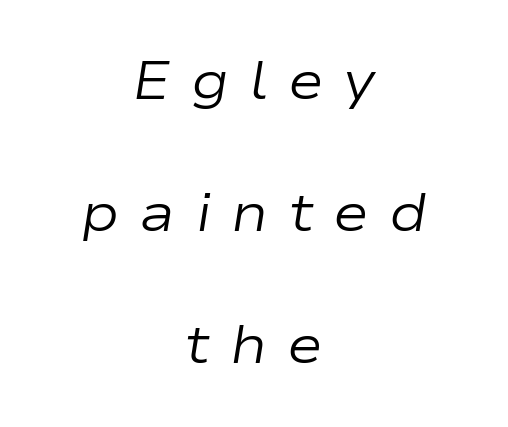
The typesetter chose a symmetrical, centered arrangement here. The letters look calm and open, with moderate or lighter stems. Each letter keeps its own natural width here, so spacing adapts to shape. Slanted lettering throughout. Vertical spacing — loose. The foot of each line stays bare and open.
